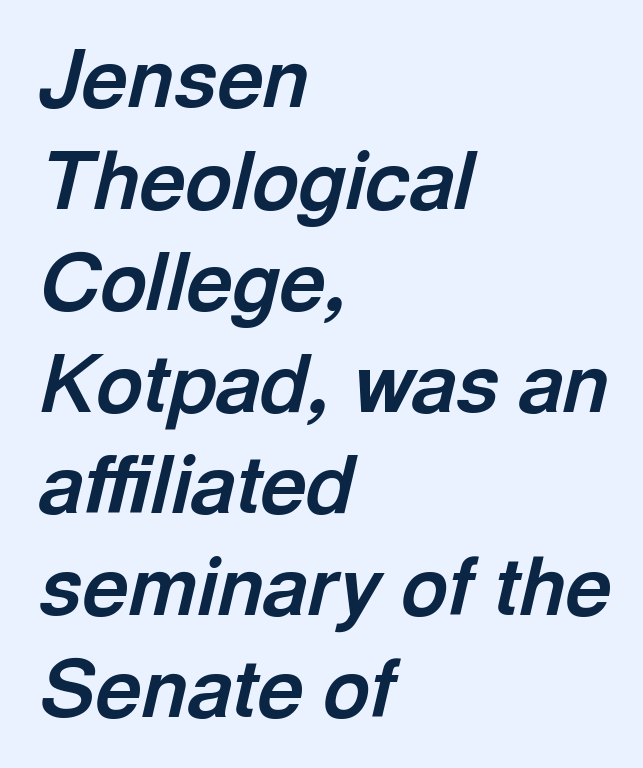
The image shows 80 px bold type, italic (leaning right); set left-aligned, normal line spacing (1.27x), normal letter spacing, not underlined; a medium x-height.
